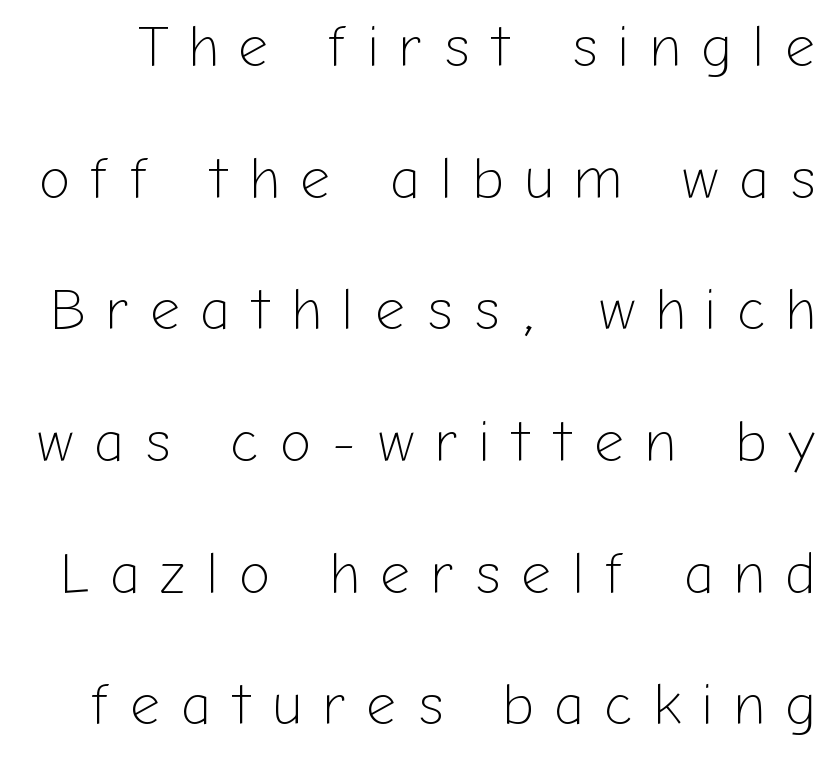
{"serif": "no", "italic": "no", "bold": "no", "weight": "light", "width": "normal", "stroke_contrast": "low", "x_height": "medium", "monospaced": "no", "underline": "no", "line_spacing": "loose", "line_spacing_ratio": 2.27, "letter_spacing": "wide", "letter_spacing_em": 0.36, "glyph_px": 58}
